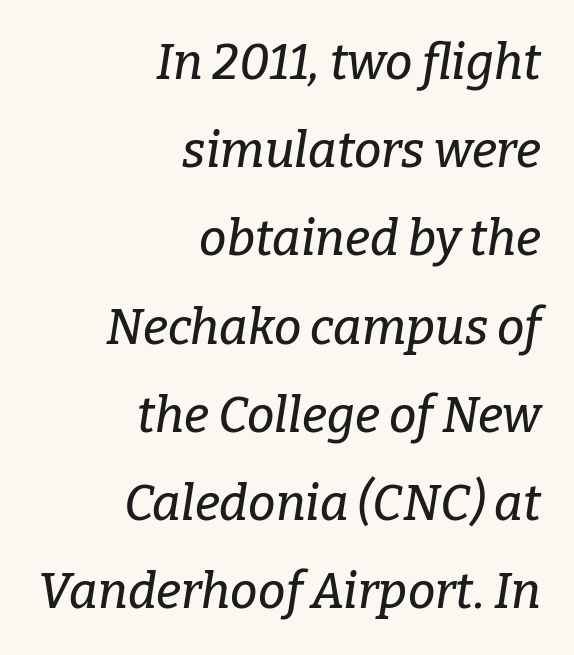
{"serif": "yes", "italic": "yes", "lean": "right", "slant_degrees": 9, "width": "normal", "stroke_contrast": "low", "x_height": "medium", "monospaced": "no", "underline": "no", "align": "right", "line_spacing_ratio": 1.8, "letter_spacing": "normal", "letter_spacing_em": 0.0, "glyph_px": 49}
